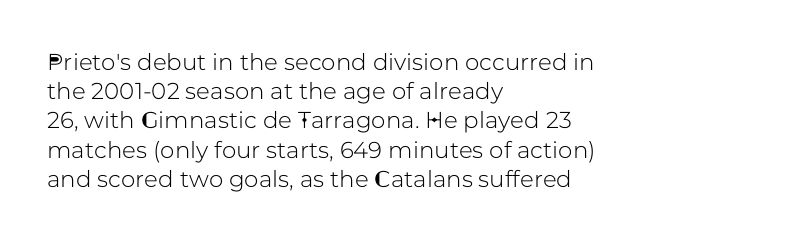
Interline gaps are of average width in this sample. Short note: letters normally spaced. Posture: vertical. The strip under each line holds only bare page. Which margin do the lines hug? The left one — the right edge is uneven.
